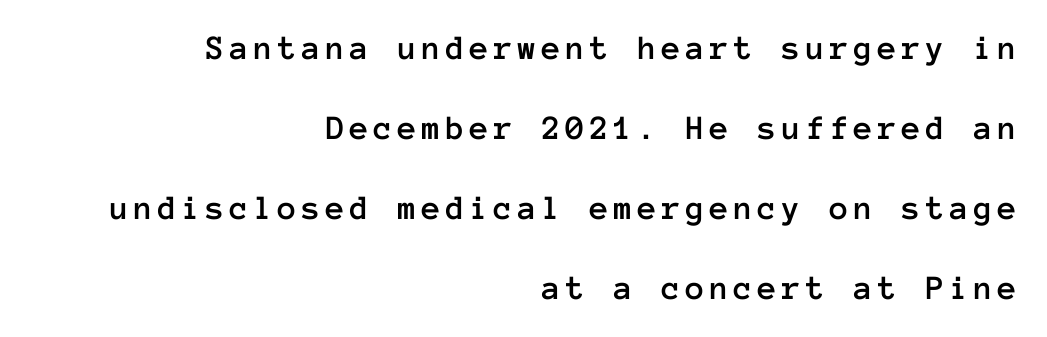
Rule under the text: the space is simply empty. You could count columns in this text — the font is strictly monospaced. Rendered with straight, roman letterforms. You could fit nearly another row in the gap between these rows. Leftover space on each line is placed entirely before the opening word.
